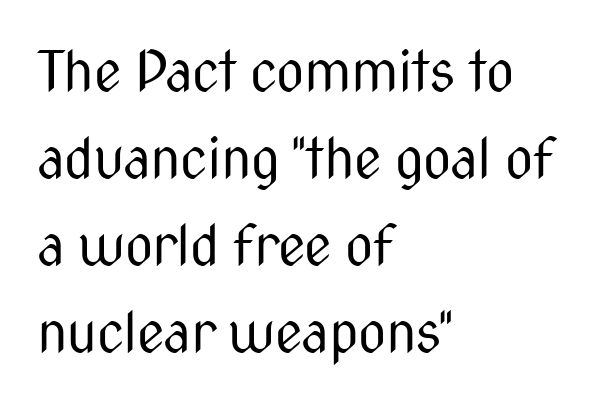
Q: Is the text bold? A: No.
Q: Is the text italic (slanted)? A: No, it is upright.
Q: Is the typeface a serif or a sans-serif typeface? A: Sans-serif.
Q: Is the text underlined? A: No.
Q: How is the paragraph aligned? A: Left-aligned.
Q: Is the spacing between letters normal or unusually wide? A: Normal.
Q: Is the spacing between lines tight, normal or loose? A: Normal.
Q: Width (condensed, normal, or wide)? A: Condensed.
Q: Stroke contrast? A: Medium.
Q: x-height? A: Medium.
Q: Monospaced? A: No.
